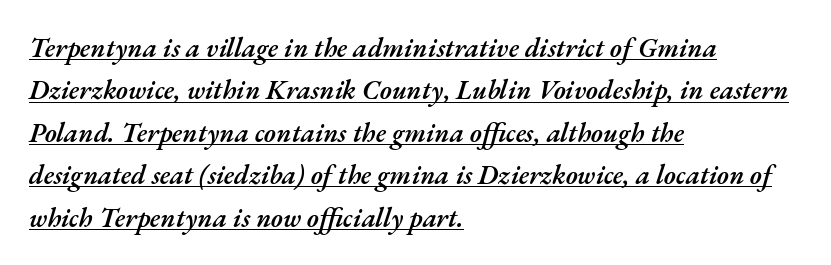
Does the lettering tilt? It does — this is italic. The letters are semibold — heavier than regular but short of a full bold. Caption: multi-line text, flush left, ragged right. The lines sit at an ordinary, default distance from one another. The gaps between neighbouring characters are ordinary and unremarkable. In designer terms, the underline attribute is active on this setting.
